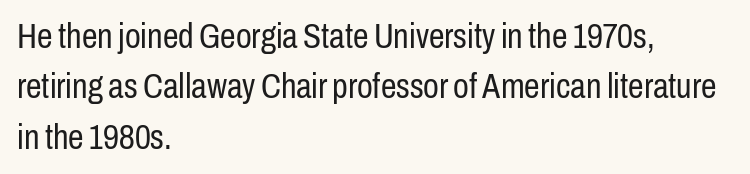
Q: Is the text bold? A: No.
Q: Is the text italic (slanted)? A: No, it is upright.
Q: Is the typeface a serif or a sans-serif typeface? A: Sans-serif.
Q: Is the text underlined? A: No.
Q: How is the paragraph aligned? A: Left-aligned.
Q: Is the spacing between letters normal or unusually wide? A: Normal.
Q: Is the spacing between lines tight, normal or loose? A: Normal.
Q: Width (condensed, normal, or wide)? A: Condensed.
Q: Stroke contrast? A: Low.
Q: x-height? A: Medium.
Q: Monospaced? A: No.
